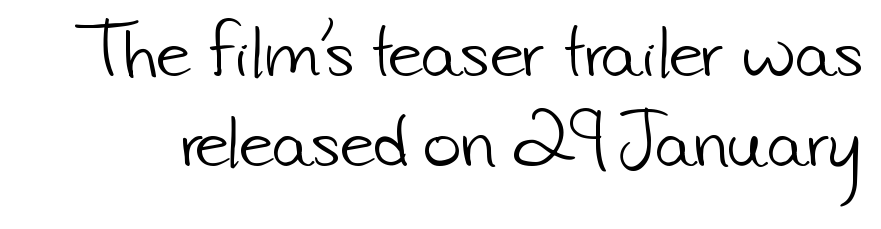
Is this a fixed-width face? No — the glyphs have proportional, varying widths. Heft: none added — not bold. Nothing sits at the stroke ends, so this counts as sans-serif. How would I describe the line gaps? Plain and ordinary. The space beneath each line is pristine and unruled. Between one letter and the next there's only the usual sliver of space.
